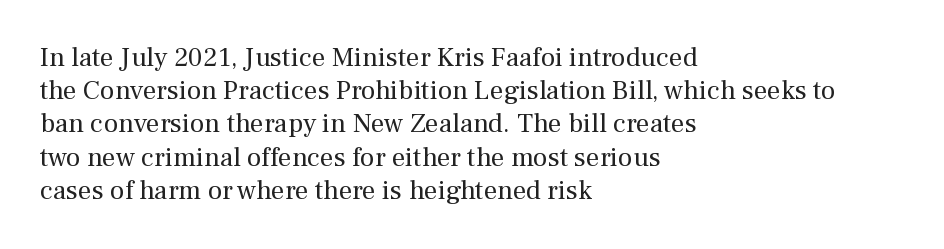
The image shows 27 px text type, upright; set left-aligned, line spacing 1.23x, normal letter spacing, not underlined.
